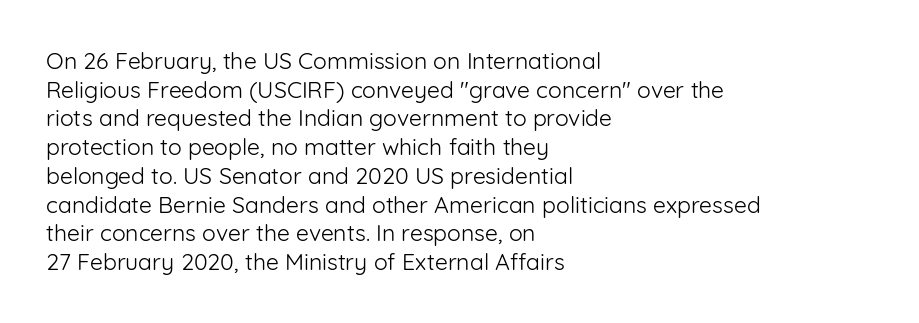
The image shows 23 px text type, upright; set left-aligned, normal line spacing (1.25x), normal letter spacing, not underlined.
